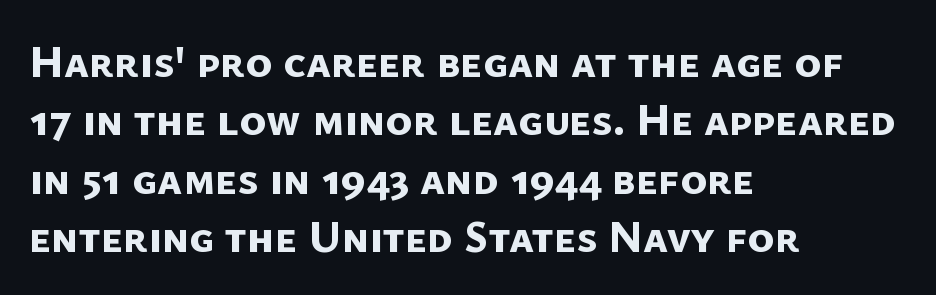
{"serif": "no", "bold": "yes", "weight": "bold", "width": "normal", "stroke_contrast": "low", "x_height": "medium", "monospaced": "no", "underline": "no", "align": "left", "line_spacing": "normal", "line_spacing_ratio": 1.3, "letter_spacing": "normal", "letter_spacing_em": 0.0, "glyph_px": 45}
